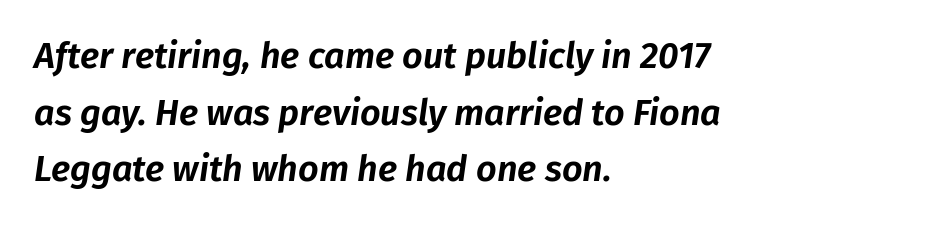
Q: Is the text italic (slanted)? A: Yes, it leans right by about 8 degrees.
Q: Is the text underlined? A: No.
Q: How is the paragraph aligned? A: Left-aligned.
Q: Is the spacing between letters normal or unusually wide? A: Normal.
Q: Is the spacing between lines tight, normal or loose? A: Normal.
Q: Width (condensed, normal, or wide)? A: Normal.
Q: Stroke contrast? A: Low.
Q: x-height? A: Medium.
Q: Monospaced? A: No.
